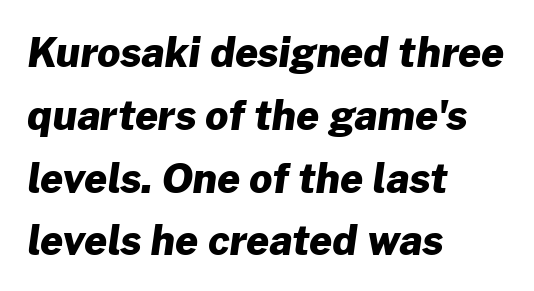
Q: Is the text bold? A: Yes.
Q: Is the typeface a serif or a sans-serif typeface? A: Sans-serif.
Q: Is the text underlined? A: No.
Q: How is the paragraph aligned? A: Left-aligned.
Q: Is the spacing between letters normal or unusually wide? A: Normal.
Q: Is the spacing between lines tight, normal or loose? A: Normal.
Q: Width (condensed, normal, or wide)? A: Normal.
Q: Stroke contrast? A: Low.
Q: x-height? A: Medium.
Q: Monospaced? A: No.
